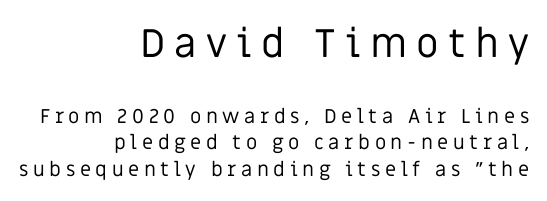
{"serif": "no", "italic": "no", "bold": "no", "weight": "regular", "width": "normal", "stroke_contrast": "low", "x_height": "large", "monospaced": "no", "underline": "no", "align": "right", "line_spacing": "normal", "line_spacing_ratio": 1.32, "letter_spacing": "wide", "letter_spacing_em": 0.23, "larger_block": "first", "size_ratio": 2.0, "glyph_px": 40}
